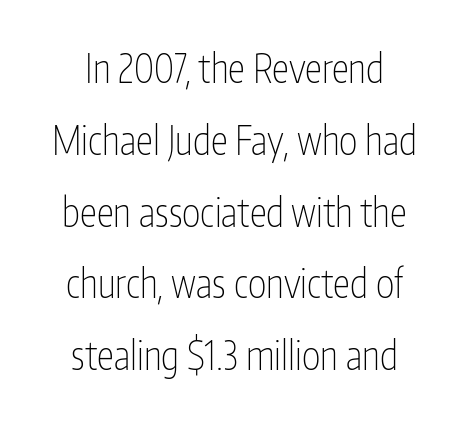
Q: Is the text bold? A: No.
Q: Is the text italic (slanted)? A: No, it is upright.
Q: Is the typeface a serif or a sans-serif typeface? A: Sans-serif.
Q: Is the text underlined? A: No.
Q: How is the paragraph aligned? A: Centered.
Q: Is the spacing between letters normal or unusually wide? A: Normal.
Q: Width (condensed, normal, or wide)? A: Condensed.
Q: Stroke contrast? A: Low.
Q: x-height? A: Medium.
Q: Monospaced? A: No.
